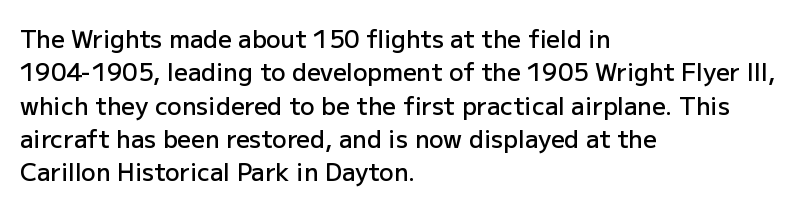
Does the lettering tilt? It doesn't — this is upright. Students, this is semibold: more ink than regular, less than bold. Is the block centered? No — it sits flush against the left margin. The block of text has a typical density, with ordinary space between rows.
